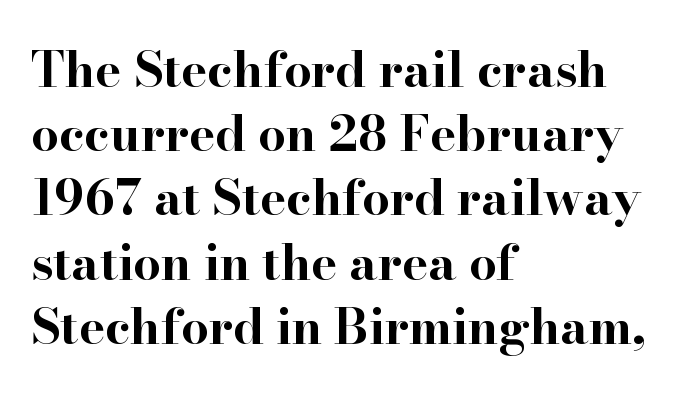
The image shows 49 px bold, wide serif type, upright; set left-aligned, normal line spacing (1.31x), normal letter spacing, not underlined; high stroke contrast and a small x-height.
